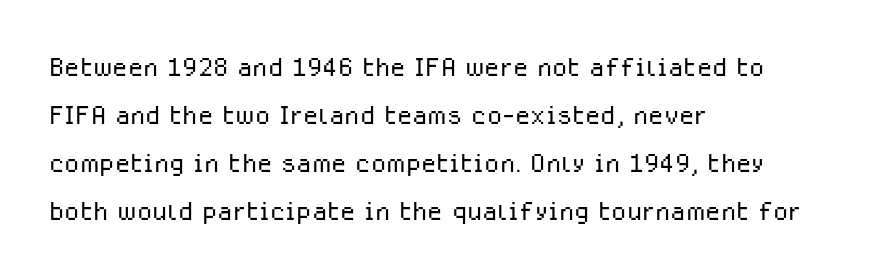
{"serif": "no", "italic": "no", "bold": "no", "weight": "light", "width": "normal", "stroke_contrast": "low", "x_height": "medium", "monospaced": "no", "underline": "no", "align": "left", "line_spacing": "normal", "line_spacing_ratio": 1.37, "letter_spacing": "normal", "letter_spacing_em": 0.0, "glyph_px": 35}
